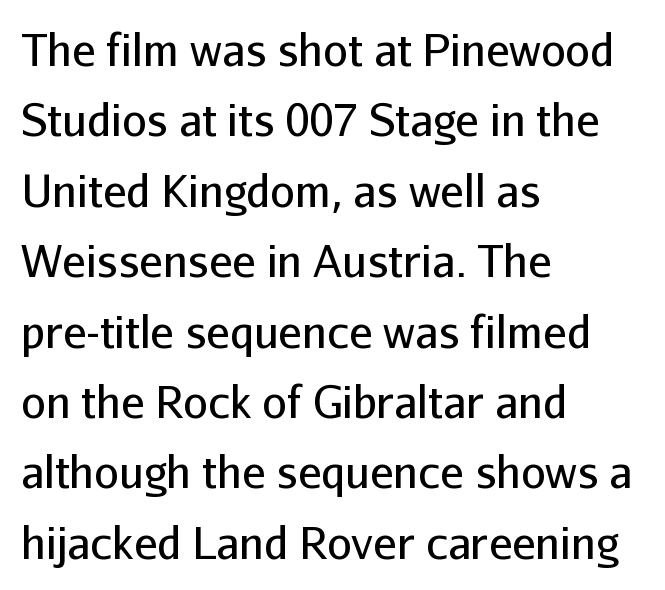
Descenders are the only things crossing below the line. Letters have the restrained weight of plain body copy at most. Spacing verdict: proportional, widths tailored to each character. These lines stack with their left ends in a neat column.
